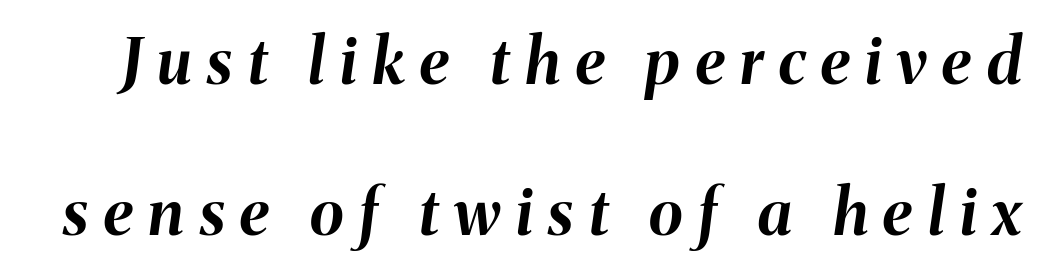
Q: Is the text bold? A: Yes.
Q: Is the text italic (slanted)? A: Yes, it leans right by about 8 degrees.
Q: Is the text underlined? A: No.
Q: Is the spacing between letters normal or unusually wide? A: Unusually wide.
Q: Is the spacing between lines tight, normal or loose? A: Loose.
Q: Width (condensed, normal, or wide)? A: Normal.
Q: Stroke contrast? A: Medium.
Q: x-height? A: Medium.
Q: Monospaced? A: No.
